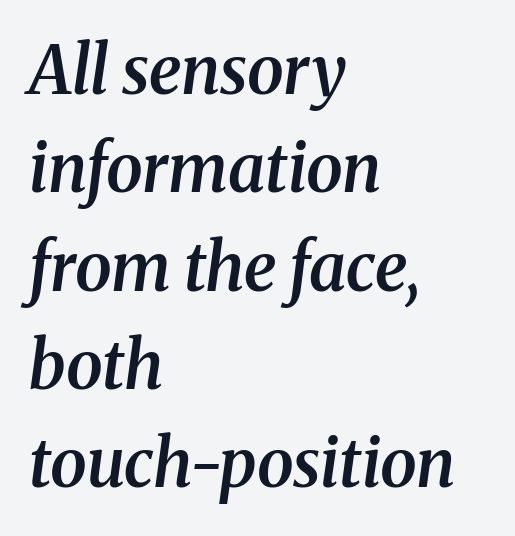
Q: Is the text bold? A: Semi-bold.
Q: Is the text italic (slanted)? A: Yes, it leans right by about 8 degrees.
Q: Is the typeface a serif or a sans-serif typeface? A: Serif.
Q: Is the text underlined? A: No.
Q: How is the paragraph aligned? A: Left-aligned.
Q: Is the spacing between letters normal or unusually wide? A: Normal.
Q: Is the spacing between lines tight, normal or loose? A: Normal.
Q: Width (condensed, normal, or wide)? A: Normal.
Q: Stroke contrast? A: Medium.
Q: x-height? A: Medium.
Q: Monospaced? A: No.
